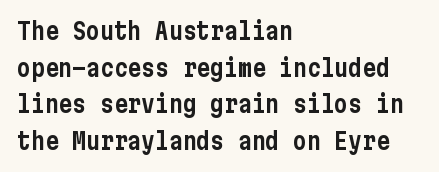
The image shows 23 px text type, upright; set left-aligned, normal line spacing (1.59x), normal letter spacing, not underlined.
